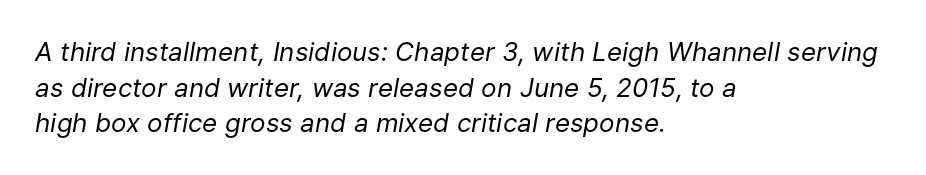
{"italic": "yes", "lean": "right", "slant_degrees": 9, "bold": "no", "underline": "no", "align": "left", "line_spacing": "normal", "line_spacing_ratio": 1.37, "letter_spacing": "normal", "letter_spacing_em": 0.0, "glyph_px": 26}
